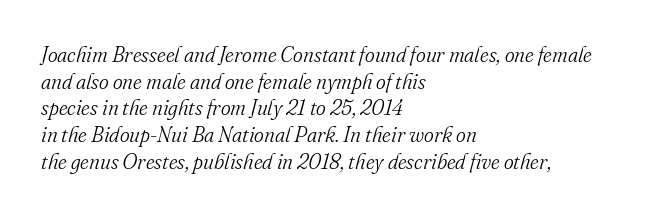
The image shows 21 px text type, italic (leaning right); set left-aligned, normal line spacing (1.27x), normal letter spacing, not underlined.
